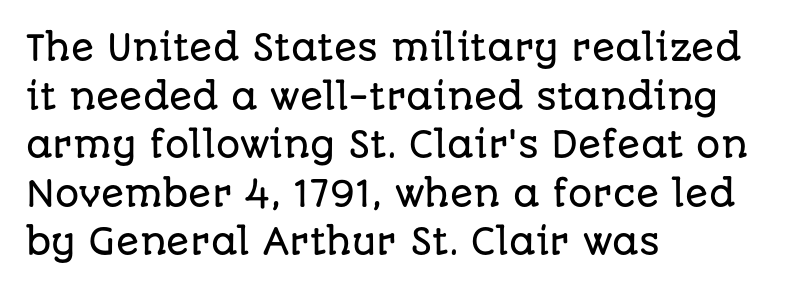
A sans-serif font was chosen for this passage. Normally led — the rows are evenly, conventionally spaced. Anything drawn beneath the words? Only blank space. The text block is weighted toward the left margin, trailing off unevenly rightward.
